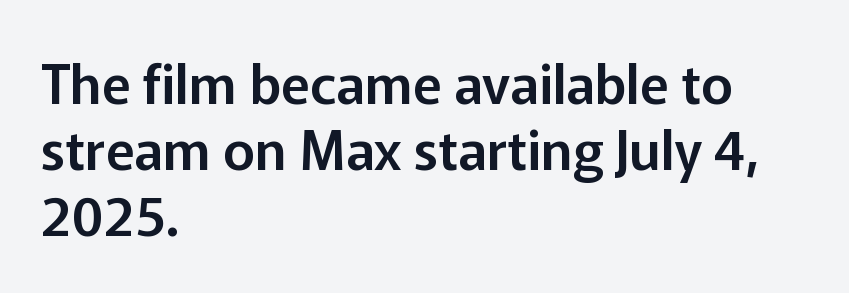
Q: Is the text italic (slanted)? A: No, it is upright.
Q: Is the typeface a serif or a sans-serif typeface? A: Sans-serif.
Q: Is the text underlined? A: No.
Q: How is the paragraph aligned? A: Left-aligned.
Q: Is the spacing between letters normal or unusually wide? A: Normal.
Q: Width (condensed, normal, or wide)? A: Normal.
Q: Stroke contrast? A: Low.
Q: x-height? A: Medium.
Q: Monospaced? A: No.
